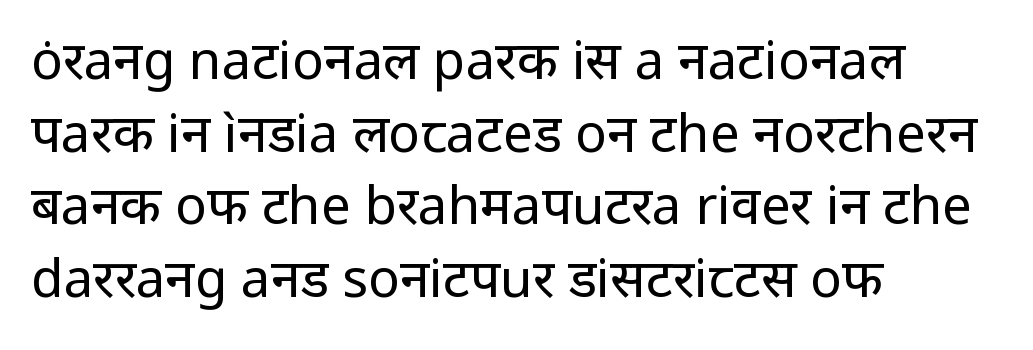
{"serif": "no", "italic": "no", "bold": "no", "weight": "regular", "width": "normal", "stroke_contrast": "low", "x_height": "medium", "monospaced": "no", "underline": "no", "align": "left", "line_spacing": "normal", "line_spacing_ratio": 1.37, "letter_spacing": "normal", "letter_spacing_em": 0.0, "glyph_px": 53}
